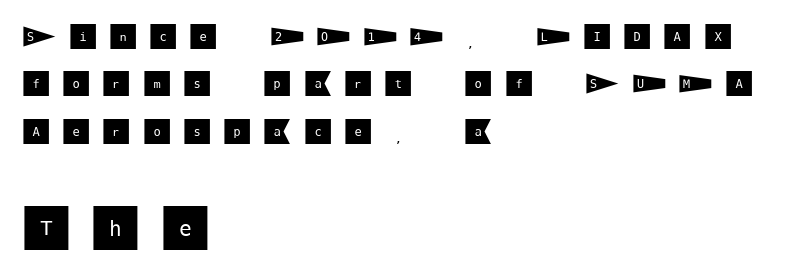
The more generous point size was reserved for the lower chunk. Students, note that the glyphs here are deliberately spaced far apart. The rendering anchors every line to the left-hand side. Reading down the column, the eye jumps a familiar distance to each next line. Font category for this specimen: sans-serif.
